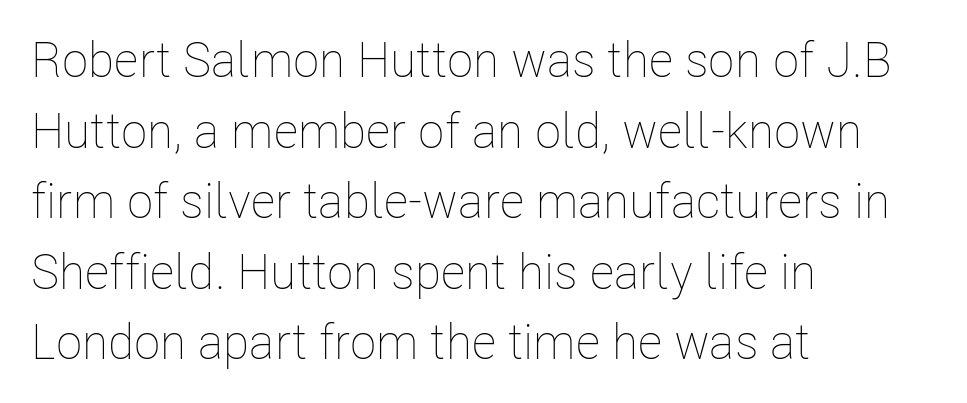
The image shows 49 px thin, condensed type, upright; set left-aligned, normal line spacing (1.44x), normal letter spacing, not underlined; low stroke contrast and a medium x-height.
